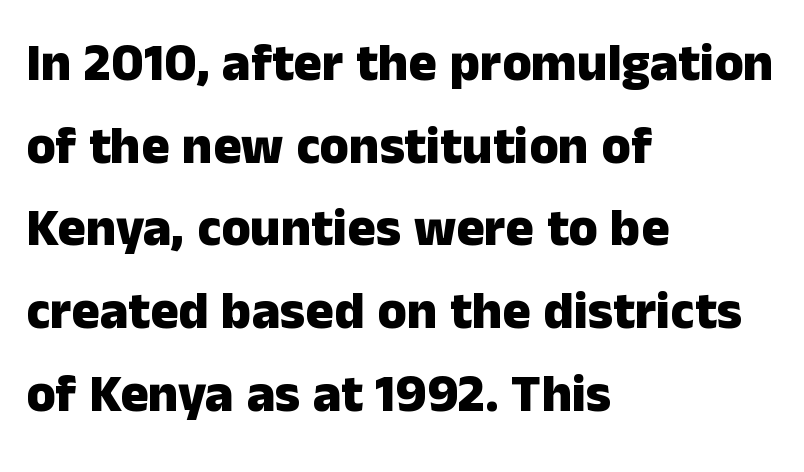
The image shows 53 px heavy sans-serif type, upright; set left-aligned, normal line spacing (1.56x), normal letter spacing, not underlined; low stroke contrast and a medium x-height.
